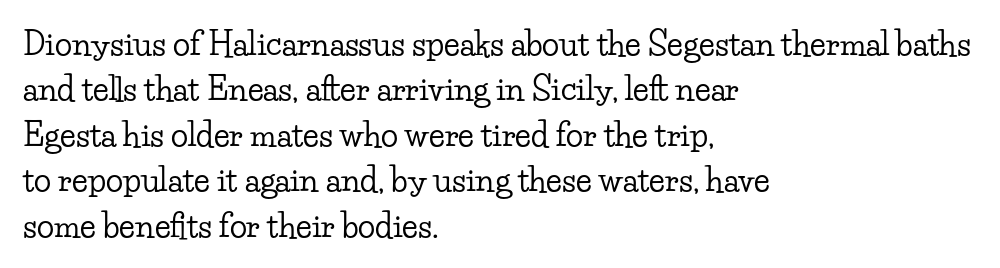
If you measured baseline to baseline, you'd find a middling distance. Notice how the stems are strictly vertical — no italics here. Compared with a centered layout, this one pins lines to the left instead. Character widths vary here, with narrow letters taking less room than wide ones.
